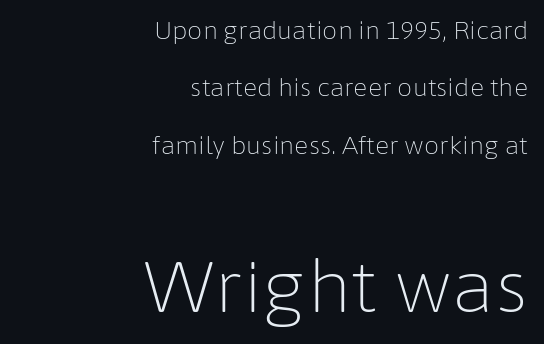
Q: Is the text bold? A: No.
Q: Is the text italic (slanted)? A: No, it is upright.
Q: Is the typeface a serif or a sans-serif typeface? A: Sans-serif.
Q: Is the text underlined? A: No.
Q: How is the paragraph aligned? A: Right-aligned.
Q: Is the spacing between letters normal or unusually wide? A: Normal.
Q: Is the spacing between lines tight, normal or loose? A: Loose.
Q: Which block of text is set in a larger size, the first (top) or the second (bottom)? A: The second (bottom) one.
Q: Width (condensed, normal, or wide)? A: Normal.
Q: Stroke contrast? A: Low.
Q: x-height? A: Medium.
Q: Monospaced? A: No.
